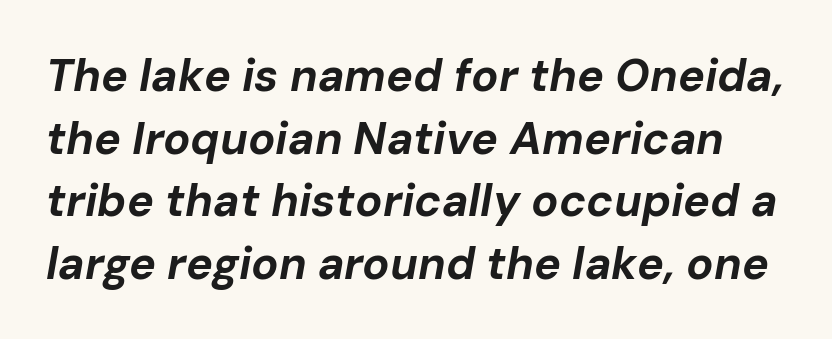
The image shows 45 px bold type, italic (leaning right); set normal line spacing (1.39x), normal letter spacing, not underlined; low stroke contrast and a medium x-height.
